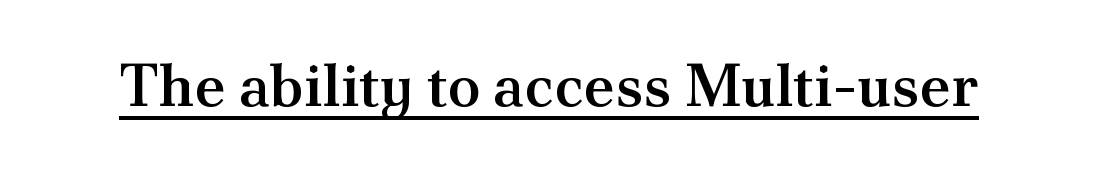
Q: Is the text bold? A: Semi-bold.
Q: Is the text italic (slanted)? A: No, it is upright.
Q: Is the typeface a serif or a sans-serif typeface? A: Serif.
Q: Is the text underlined? A: Yes.
Q: Is the spacing between letters normal or unusually wide? A: Normal.
Q: Width (condensed, normal, or wide)? A: Normal.
Q: Stroke contrast? A: Medium.
Q: x-height? A: Small.
Q: Monospaced? A: No.
